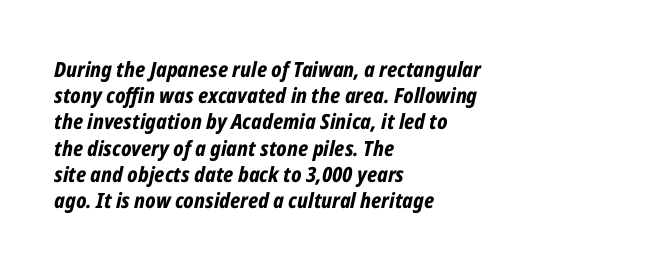
Q: Is the text bold? A: Yes.
Q: Is the text italic (slanted)? A: Yes, it leans right by about 12 degrees.
Q: Is the text underlined? A: No.
Q: How is the paragraph aligned? A: Left-aligned.
Q: Is the spacing between letters normal or unusually wide? A: Normal.
Q: Is the spacing between lines tight, normal or loose? A: Normal.
